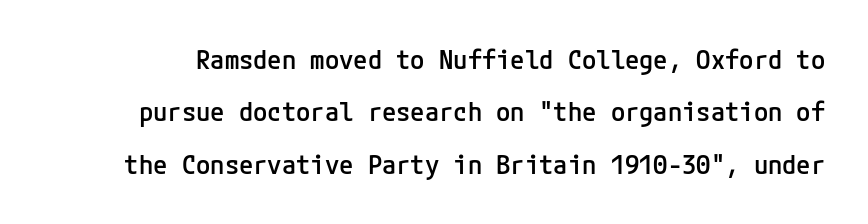
Q: Is the text bold? A: Semi-bold.
Q: Is the text italic (slanted)? A: No, it is upright.
Q: Is the text underlined? A: No.
Q: Is the spacing between letters normal or unusually wide? A: Normal.
Q: Is the spacing between lines tight, normal or loose? A: Loose.
